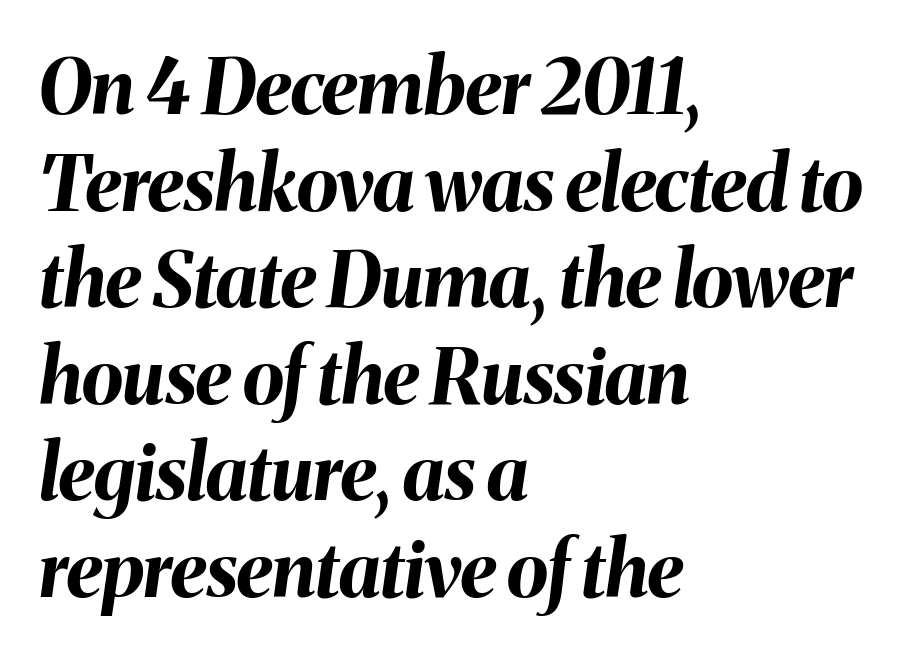
{"italic": "yes", "lean": "right", "slant_degrees": 8, "bold": "yes", "weight": "bold", "width": "normal", "stroke_contrast": "medium", "x_height": "medium", "monospaced": "no", "underline": "no", "align": "left", "line_spacing": "normal", "line_spacing_ratio": 1.27, "letter_spacing": "normal", "letter_spacing_em": 0.0, "glyph_px": 76}
